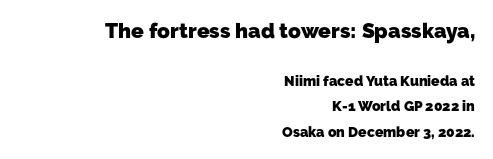
{"bold": "yes", "underline": "no", "align": "right", "line_spacing_ratio": 1.79, "letter_spacing": "normal", "letter_spacing_em": 0.0, "larger_block": "first", "size_ratio": 1.5, "glyph_px": 21}
